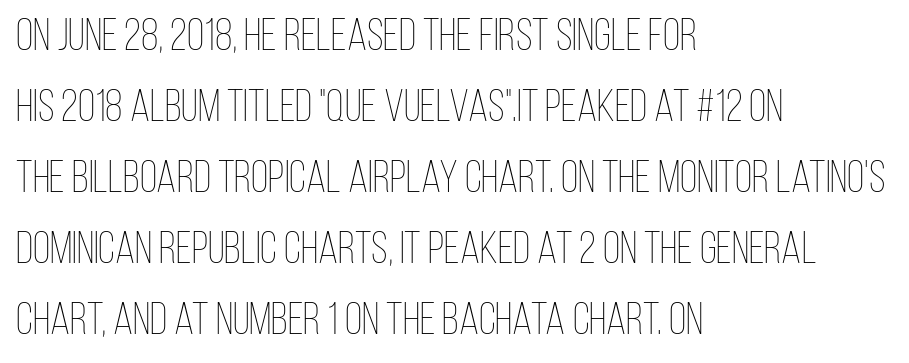
Has an underline been added? It has not. Think of a printed novel: that variable character pitch is what you see here. The gaps between neighbouring characters are ordinary and unremarkable. A normal amount of white space separates one row of letters from the next.
